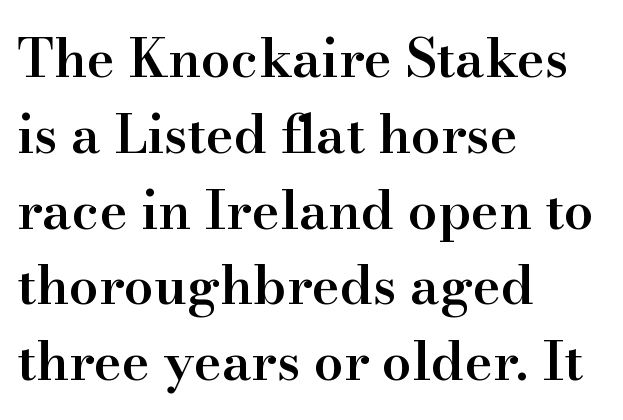
The typesetter chose a ragged-right arrangement here. The rendering uses a semibold face; strokes are thickened but not to full bold. Check where the strokes stop: tiny serifs finish them off. Every character sits straight up, as roman type does.
